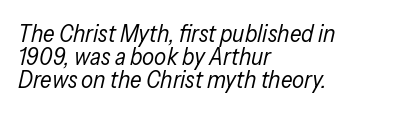
{"italic": "yes", "lean": "right", "slant_degrees": 13, "bold": "no", "underline": "no", "align": "left", "line_spacing": "tight", "line_spacing_ratio": 0.96, "letter_spacing": "normal", "letter_spacing_em": 0.0, "glyph_px": 24}
